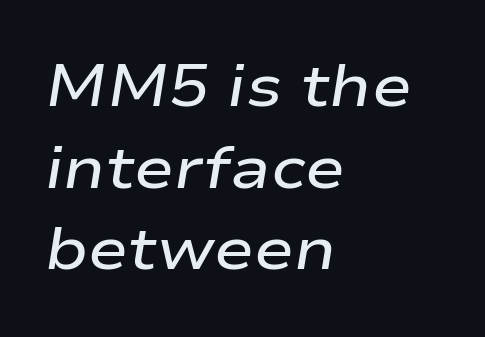
{"italic": "yes", "lean": "right", "slant_degrees": 9, "bold": "semi", "weight": "semibold", "width": "wide", "stroke_contrast": "low", "x_height": "medium", "monospaced": "no", "underline": "no", "align": "left", "line_spacing": "normal", "line_spacing_ratio": 1.36, "letter_spacing": "normal", "letter_spacing_em": 0.0, "glyph_px": 60}
